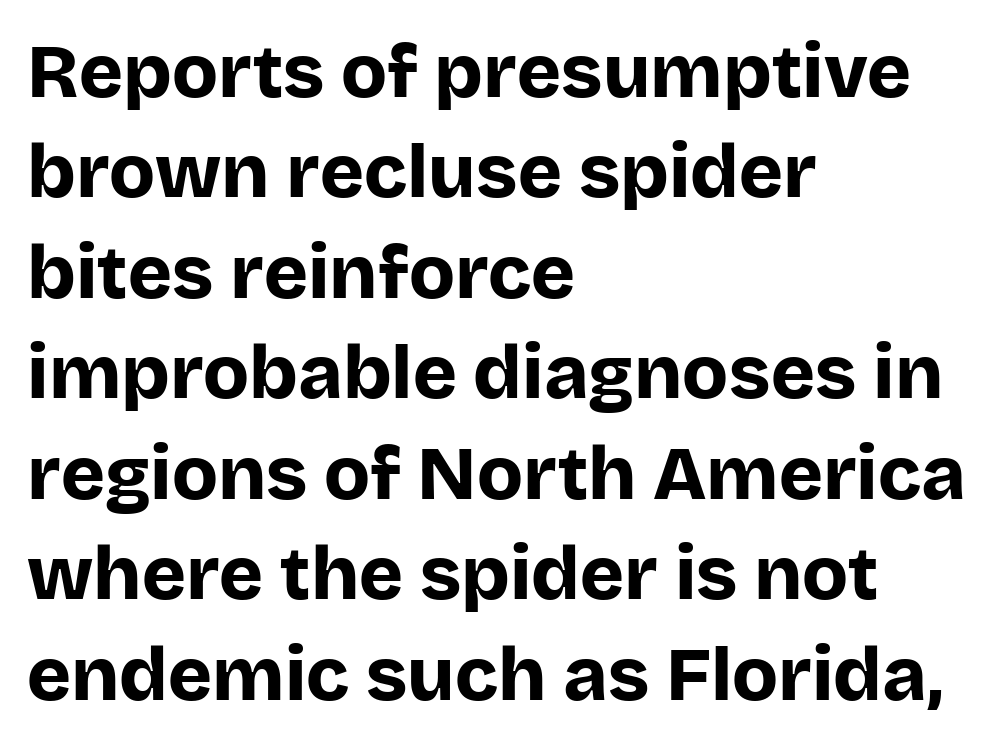
{"serif": "no", "italic": "no", "bold": "yes", "weight": "bold", "width": "normal", "stroke_contrast": "low", "x_height": "large", "monospaced": "no", "underline": "no", "align": "left", "line_spacing": "normal", "line_spacing_ratio": 1.34, "letter_spacing": "normal", "letter_spacing_em": 0.0, "glyph_px": 75}
